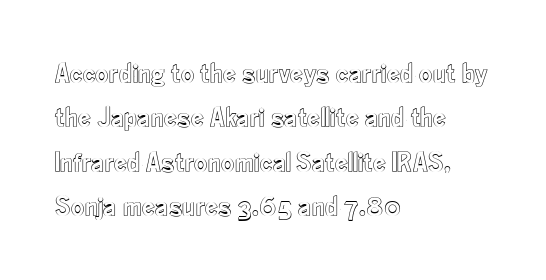
Q: Is the text italic (slanted)? A: No, it is upright.
Q: Is the text underlined? A: No.
Q: How is the paragraph aligned? A: Left-aligned.
Q: Is the spacing between letters normal or unusually wide? A: Normal.
Q: Is the spacing between lines tight, normal or loose? A: Normal.
Q: Width (condensed, normal, or wide)? A: Condensed.
Q: x-height? A: Small.
Q: Monospaced? A: No.
